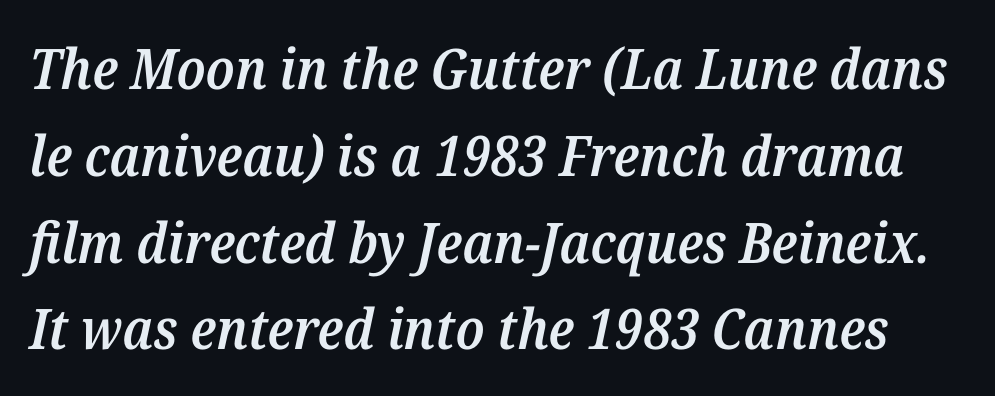
The image shows 56 px semibold serif type, italic (leaning right); set normal line spacing (1.55x), normal letter spacing, not underlined; medium stroke contrast and a medium x-height.
